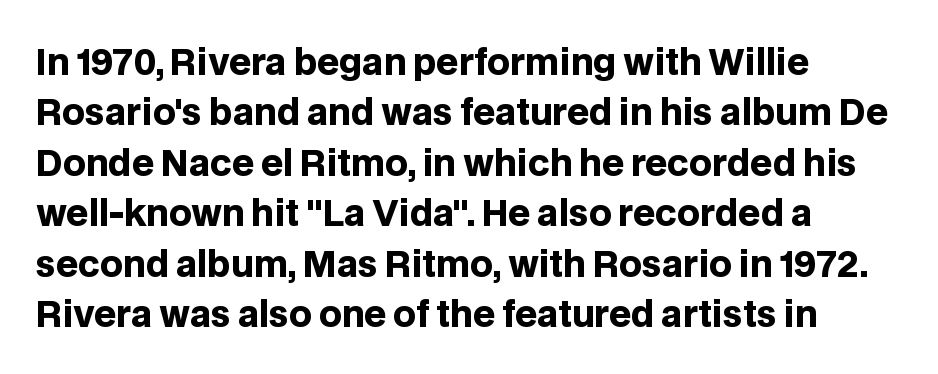
{"serif": "no", "italic": "no", "bold": "yes", "weight": "heavy", "width": "normal", "stroke_contrast": "low", "x_height": "large", "monospaced": "no", "underline": "no", "align": "left", "line_spacing": "normal", "line_spacing_ratio": 1.44, "letter_spacing": "normal", "letter_spacing_em": 0.0, "glyph_px": 35}
